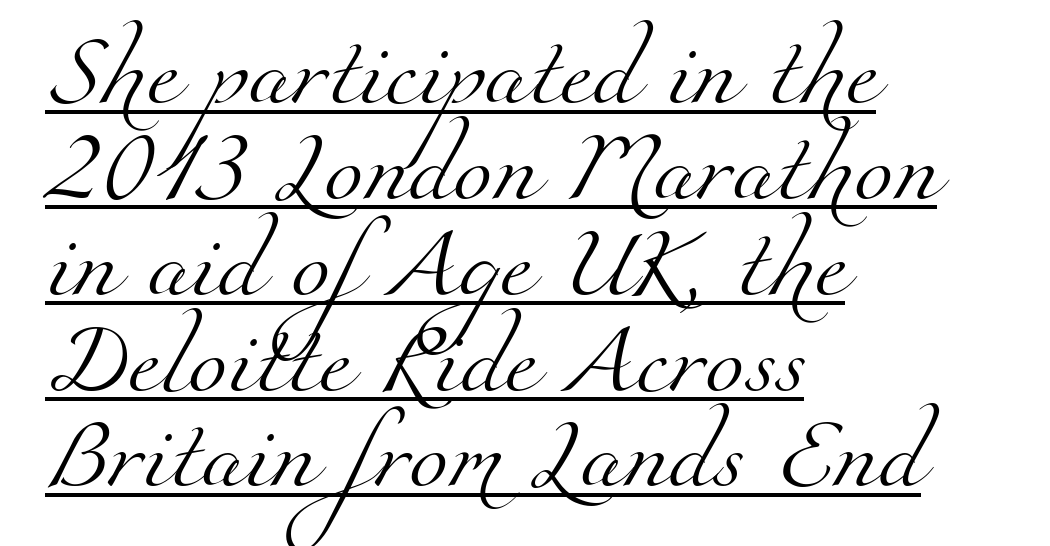
Q: Is the text bold? A: No.
Q: Is the typeface a serif or a sans-serif typeface? A: Serif.
Q: Is the text underlined? A: Yes.
Q: How is the paragraph aligned? A: Left-aligned.
Q: Is the spacing between letters normal or unusually wide? A: Normal.
Q: Is the spacing between lines tight, normal or loose? A: Normal.
Q: Width (condensed, normal, or wide)? A: Normal.
Q: Stroke contrast? A: Medium.
Q: x-height? A: Small.
Q: Monospaced? A: No.
